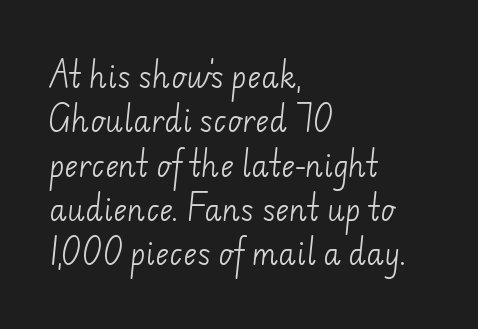
{"serif": "no", "bold": "no", "weight": "light", "width": "normal", "stroke_contrast": "low", "x_height": "small", "monospaced": "no", "underline": "no", "align": "left", "line_spacing": "normal", "line_spacing_ratio": 1.53, "letter_spacing": "normal", "letter_spacing_em": 0.0, "glyph_px": 29}
